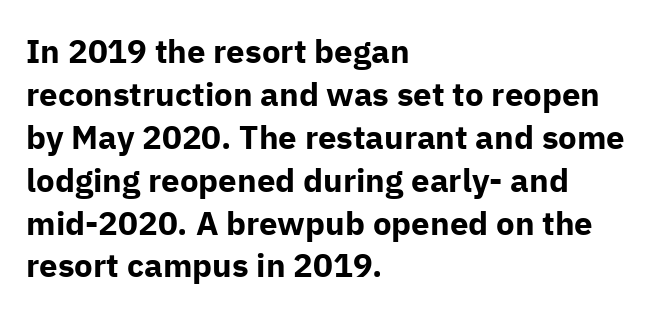
Q: Is the text bold? A: Yes.
Q: Is the text italic (slanted)? A: No, it is upright.
Q: Is the typeface a serif or a sans-serif typeface? A: Sans-serif.
Q: Is the text underlined? A: No.
Q: How is the paragraph aligned? A: Left-aligned.
Q: Is the spacing between letters normal or unusually wide? A: Normal.
Q: Is the spacing between lines tight, normal or loose? A: Normal.
Q: Width (condensed, normal, or wide)? A: Normal.
Q: Stroke contrast? A: Low.
Q: x-height? A: Medium.
Q: Monospaced? A: No.
